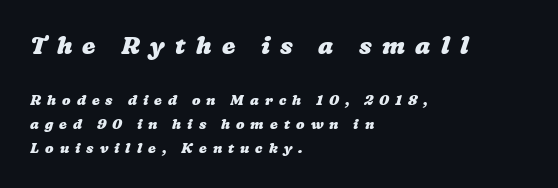
Q: Is the text bold? A: Yes.
Q: Is the text underlined? A: No.
Q: How is the paragraph aligned? A: Left-aligned.
Q: Is the spacing between letters normal or unusually wide? A: Unusually wide.
Q: Which block of text is set in a larger size, the first (top) or the second (bottom)? A: The first (top) one.
